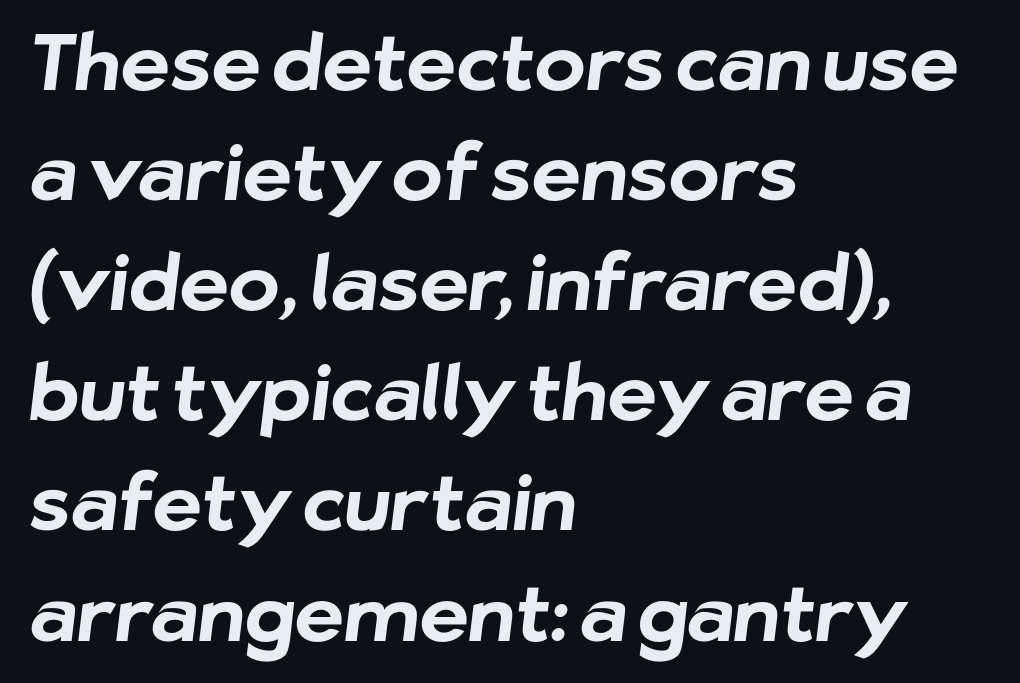
The image shows 77 px bold sans-serif type; set left-aligned, normal line spacing (1.43x), normal letter spacing, not underlined; low stroke contrast and a medium x-height.
